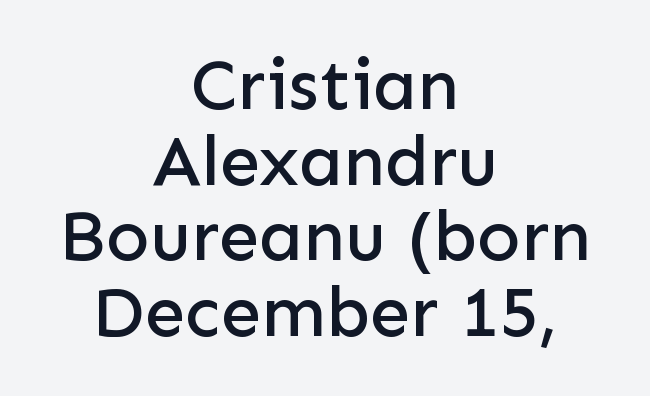
{"serif": "no", "italic": "no", "width": "normal", "stroke_contrast": "low", "x_height": "medium", "monospaced": "no", "underline": "no", "align": "center", "line_spacing": "tight", "line_spacing_ratio": 1.05, "letter_spacing": "normal", "letter_spacing_em": 0.0, "glyph_px": 72}
